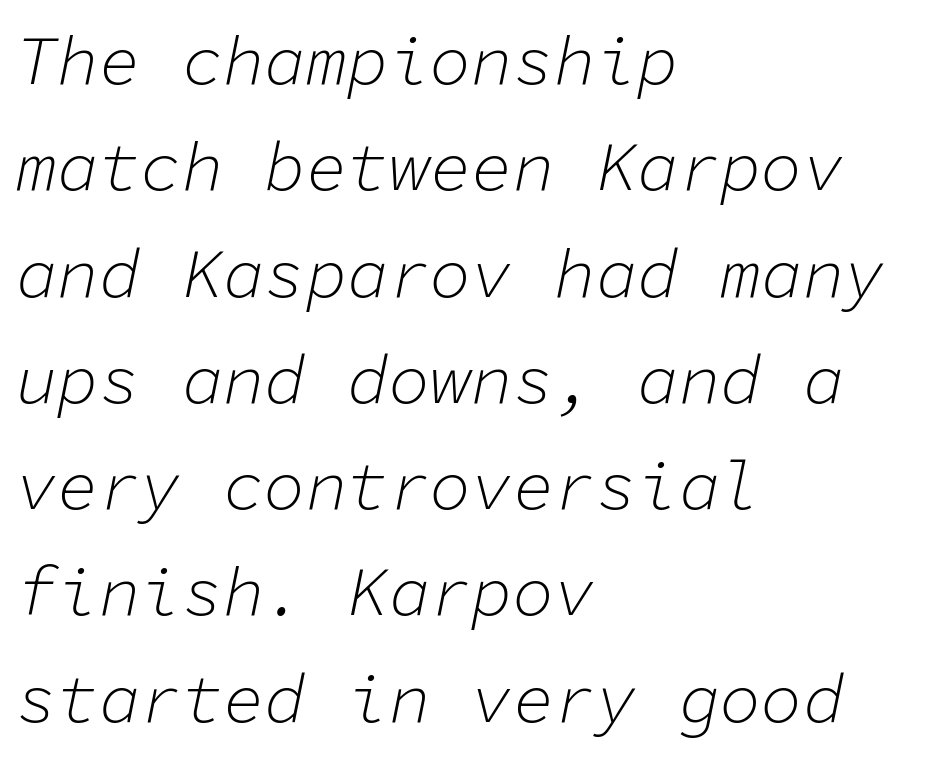
{"italic": "yes", "lean": "right", "slant_degrees": 11, "bold": "no", "weight": "light", "width": "normal", "stroke_contrast": "low", "x_height": "medium", "monospaced": "yes", "underline": "no", "align": "left", "line_spacing": "normal", "line_spacing_ratio": 1.54, "letter_spacing": "normal", "letter_spacing_em": 0.0, "glyph_px": 69}
